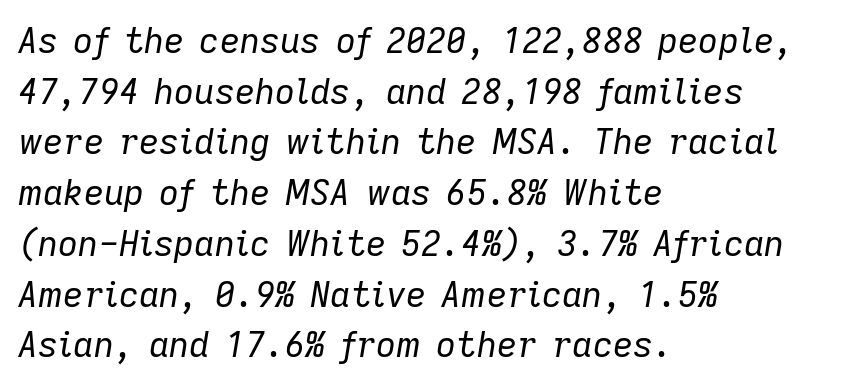
{"italic": "yes", "lean": "right", "slant_degrees": 9, "bold": "no", "weight": "regular", "width": "normal", "stroke_contrast": "low", "x_height": "medium", "monospaced": "no", "underline": "no", "align": "left", "line_spacing": "normal", "line_spacing_ratio": 1.45, "letter_spacing": "normal", "letter_spacing_em": 0.0, "glyph_px": 35}
